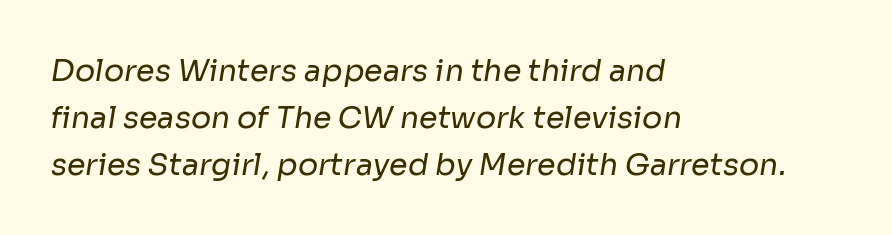
Does the type have serifs? No, each stem ends abruptly. Clear beneath every line of the passage. Stems here are at most as thick as an everyday book face. Proportional: the letters do not fall into vertical columns. The passage is arranged the way most books set body copy — flush left. Notice how descenders clear the ascenders below comfortably — that's standard leading.
